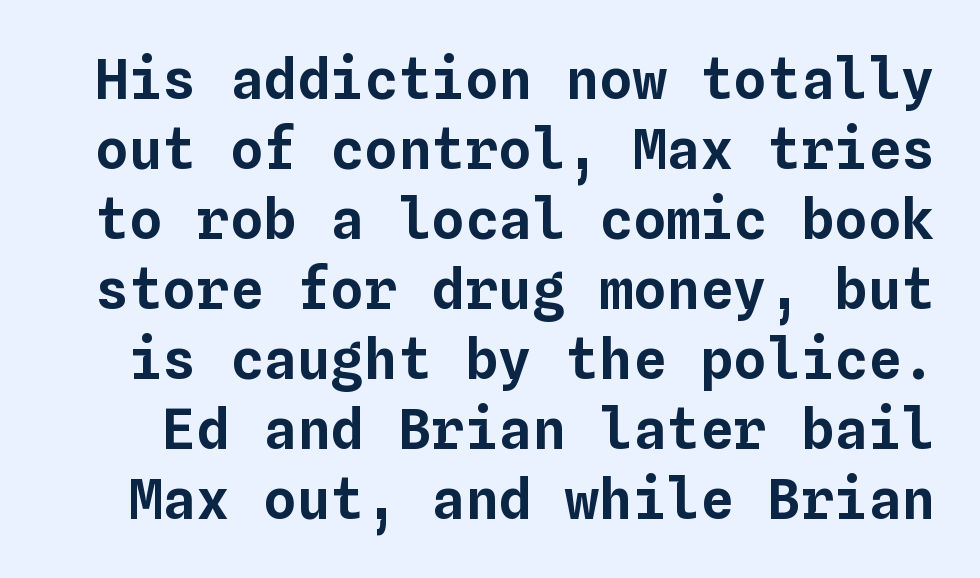
Q: Is the text italic (slanted)? A: No, it is upright.
Q: Is the text underlined? A: No.
Q: Is the spacing between letters normal or unusually wide? A: Normal.
Q: Is the spacing between lines tight, normal or loose? A: Normal.
Q: Width (condensed, normal, or wide)? A: Normal.
Q: Stroke contrast? A: Low.
Q: x-height? A: Medium.
Q: Monospaced? A: Yes.
